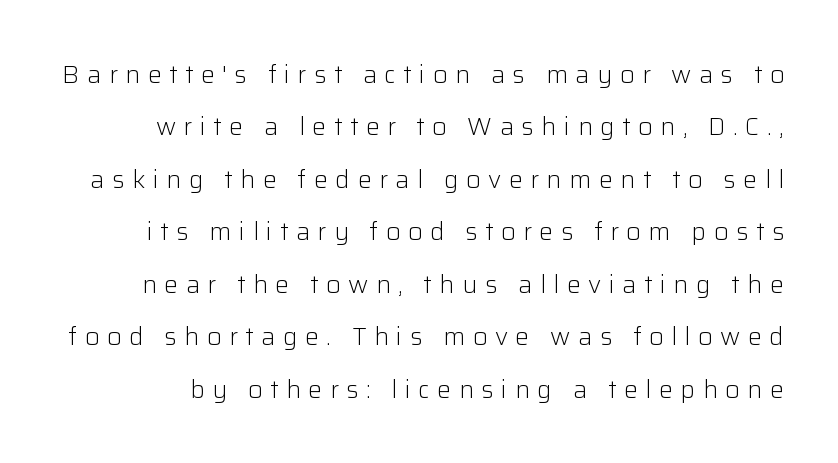
The image shows 25 px text type, upright; set loose line spacing (2.1x), unusually wide letter spacing (+0.3 em), not underlined.
